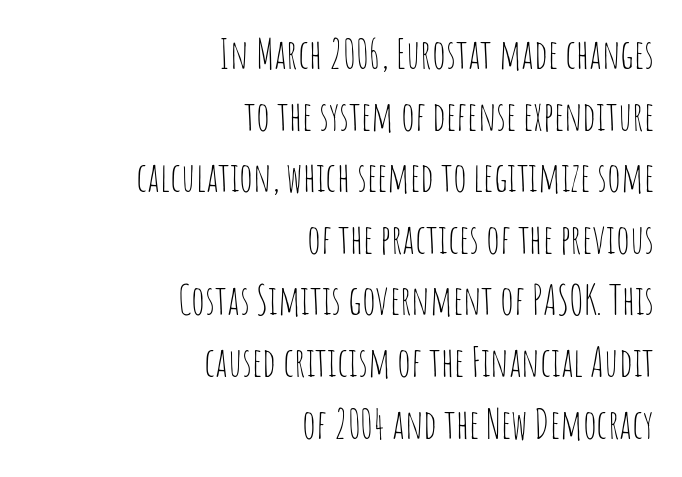
The image shows 40 px thin, condensed sans-serif type, upright; set right-aligned, normal line spacing (1.54x), normal letter spacing, not underlined; low stroke contrast and a large x-height.
